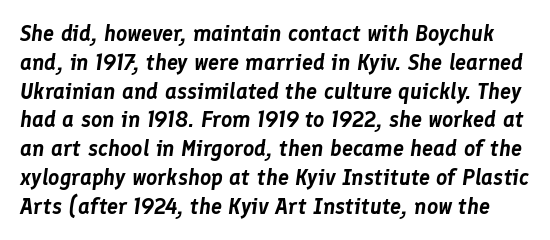
The image shows 22 px text type, italic (leaning right); set normal line spacing (1.31x), normal letter spacing, not underlined.
